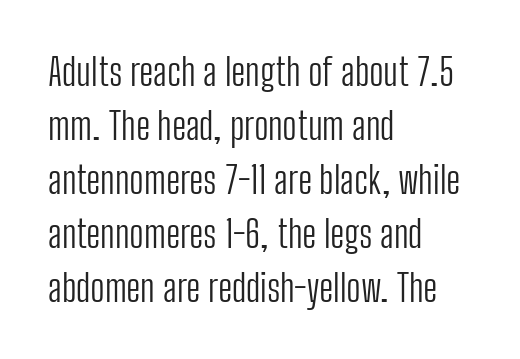
{"serif": "no", "italic": "no", "bold": "no", "weight": "light", "width": "condensed", "stroke_contrast": "low", "x_height": "medium", "monospaced": "no", "underline": "no", "align": "left", "line_spacing": "normal", "line_spacing_ratio": 1.42, "letter_spacing": "normal", "letter_spacing_em": 0.0, "glyph_px": 38}
